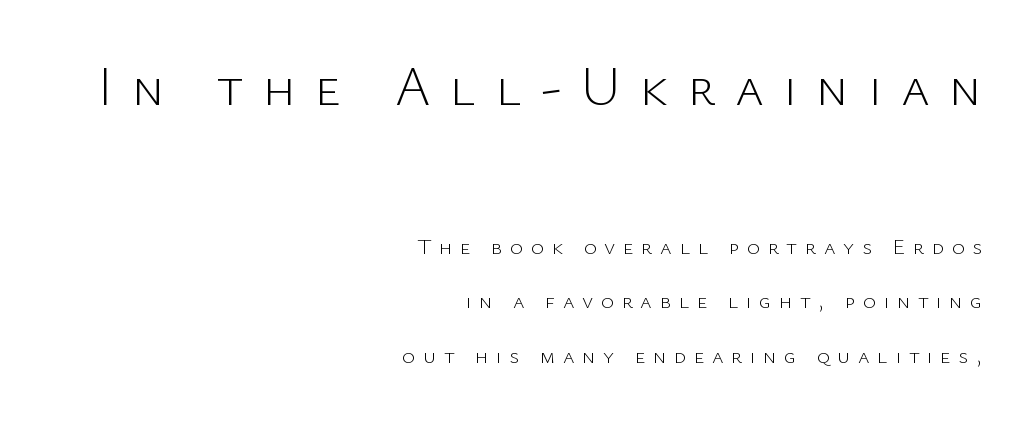
{"serif": "no", "italic": "no", "bold": "no", "weight": "light", "width": "normal", "stroke_contrast": "low", "x_height": "medium", "monospaced": "no", "underline": "no", "align": "right", "line_spacing": "loose", "line_spacing_ratio": 2.46, "letter_spacing": "wide", "letter_spacing_em": 0.35, "larger_block": "first", "size_ratio": 2.5, "glyph_px": 55}
